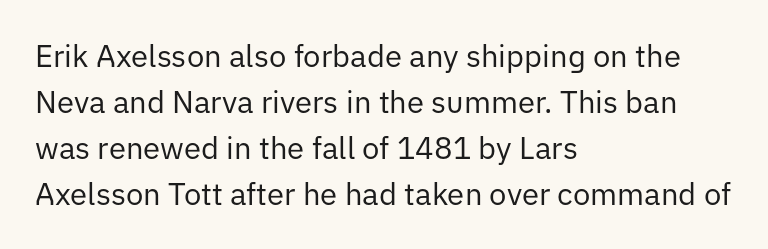
The image shows 31 px regular-weight sans-serif type, upright; set left-aligned, normal line spacing (1.48x), normal letter spacing, not underlined; low stroke contrast and a medium x-height.
